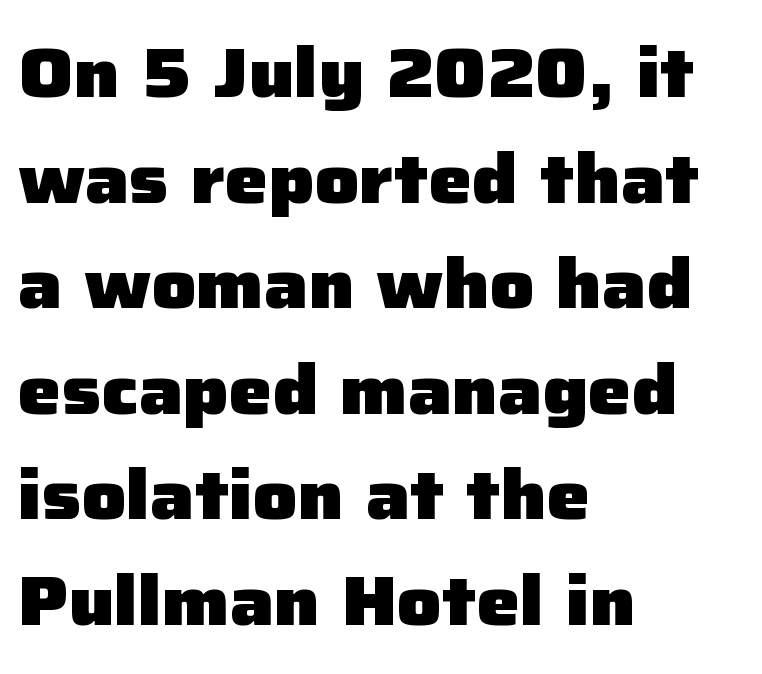
The image shows 69 px heavy sans-serif type, upright; set left-aligned, normal line spacing (1.53x), normal letter spacing, not underlined; low stroke contrast and a medium x-height.
